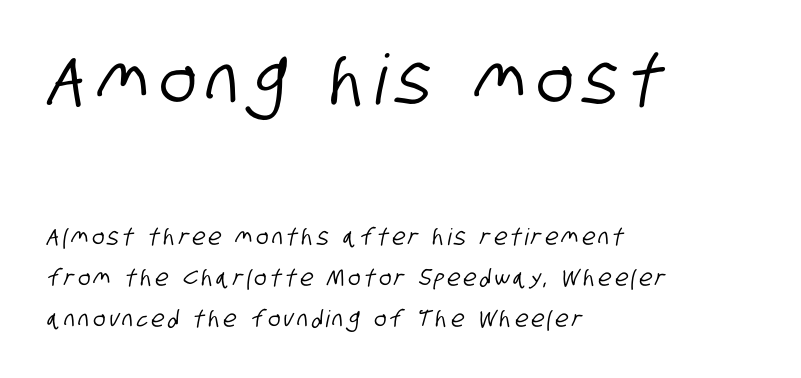
These lines are rendered in a variable-pitch font. Two sizes are in play, and the larger belongs to the first block. Underline: absent. Every row of glyphs begins at an identical x-position on the left. Typographically, this falls in the sans-serif category.
